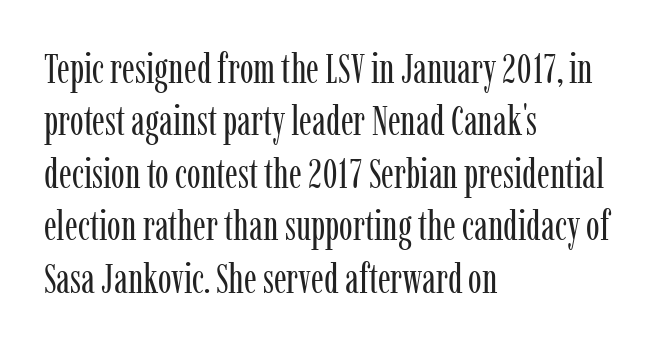
Q: Is the text bold? A: No.
Q: Is the text italic (slanted)? A: No, it is upright.
Q: Is the typeface a serif or a sans-serif typeface? A: Serif.
Q: Is the text underlined? A: No.
Q: How is the paragraph aligned? A: Left-aligned.
Q: Is the spacing between letters normal or unusually wide? A: Normal.
Q: Is the spacing between lines tight, normal or loose? A: Normal.
Q: Width (condensed, normal, or wide)? A: Condensed.
Q: Stroke contrast? A: Low.
Q: x-height? A: Medium.
Q: Monospaced? A: No.
